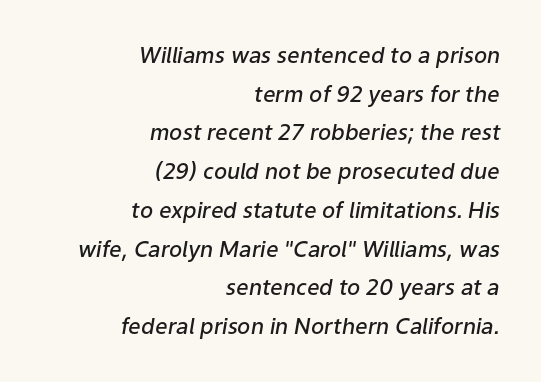
The image shows 22 px text type, italic (leaning right); set right-aligned, line spacing 1.76x, normal letter spacing, not underlined.
